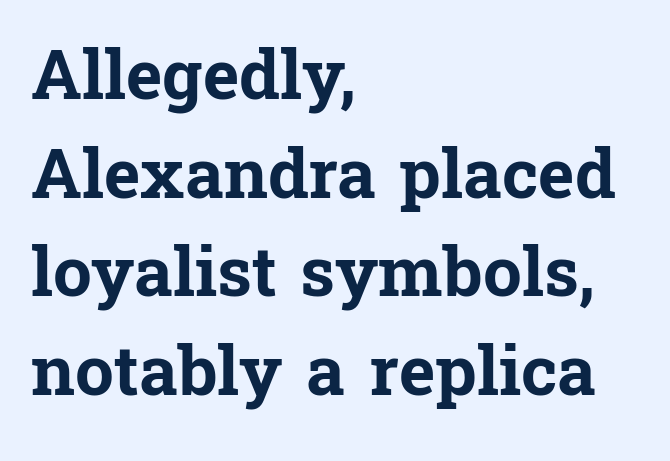
The image shows 69 px bold serif type, upright; set left-aligned, normal line spacing (1.43x), normal letter spacing, not underlined; low stroke contrast and a medium x-height.
